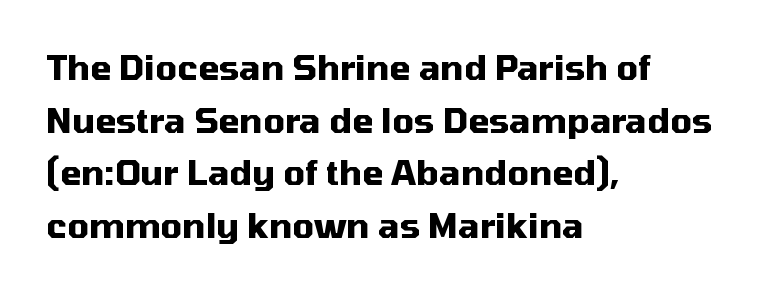
Q: Is the text bold? A: Yes.
Q: Is the text italic (slanted)? A: No, it is upright.
Q: Is the typeface a serif or a sans-serif typeface? A: Sans-serif.
Q: Is the text underlined? A: No.
Q: How is the paragraph aligned? A: Left-aligned.
Q: Is the spacing between letters normal or unusually wide? A: Normal.
Q: Is the spacing between lines tight, normal or loose? A: Normal.
Q: Width (condensed, normal, or wide)? A: Normal.
Q: Stroke contrast? A: Medium.
Q: x-height? A: Medium.
Q: Monospaced? A: No.
